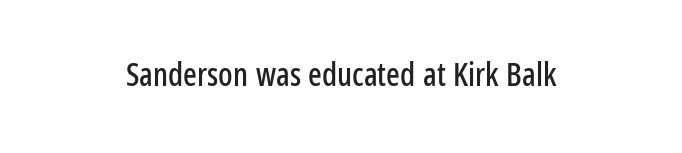
Posture: upright roman. Honestly, there is no underline to notice here at all. Stroke terminals: plain, sans-serif. Varying glyph widths throughout — classic text-font behaviour.
